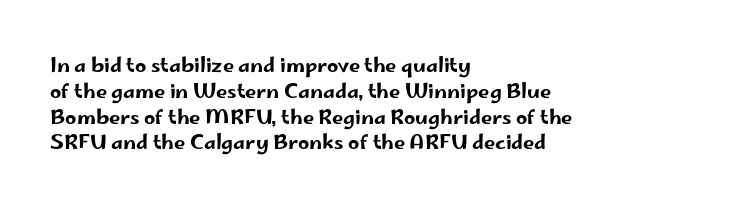
Q: Is the text italic (slanted)? A: No, it is upright.
Q: Is the text underlined? A: No.
Q: How is the paragraph aligned? A: Left-aligned.
Q: Is the spacing between letters normal or unusually wide? A: Normal.
Q: Is the spacing between lines tight, normal or loose? A: Normal.
